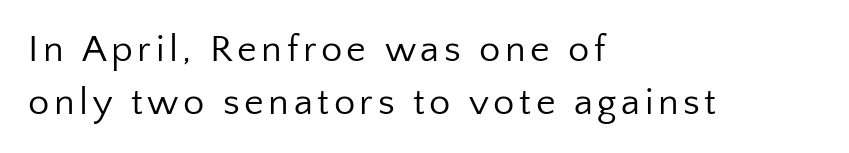
Think of a printed novel: that variable character pitch is what you see here. The text was rendered using a sans face with plain stroke endings. Is the stroke heavy? The answer is a plain regular-or-lighter. Which margin do the lines hug? The left one — the right edge is uneven.
